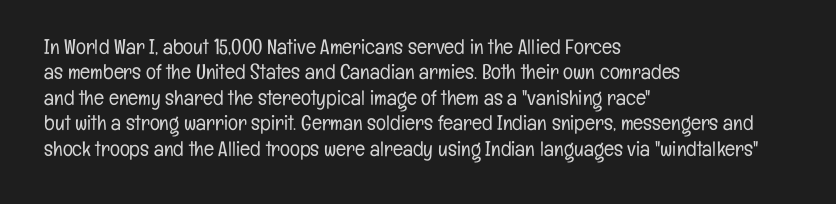
A bare baseline throughout the passage. Line beginnings align vertically; line endings do not. This sample uses plain, unmodified letter spacing. Posture: straight, roman, zero tilt. Is this a heavy cut? Hardly; it is regular or lighter.
